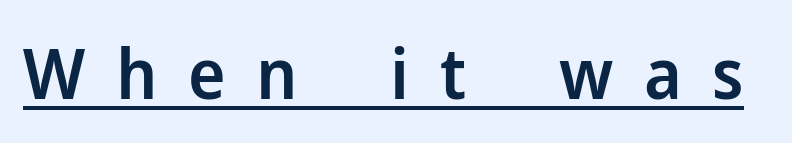
The image shows 71 px semibold sans-serif type, upright; set unusually wide letter spacing (+0.43 em), underlined; low stroke contrast and a medium x-height.
